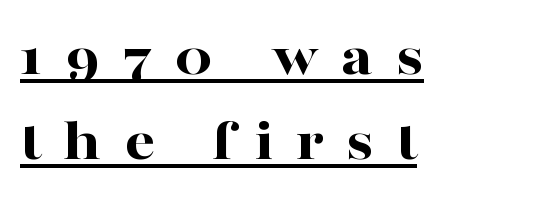
The lines sit at an ordinary, default distance from one another. Emphasis is given by a line drawn under the lettering. Ascenders rise straight up at ninety degrees. Display-style spreading of the glyphs; the letterfit is very open. Old-style or modern, the face here clearly has serifs. Looks like regular typesetting: each glyph gets only the width it needs.
